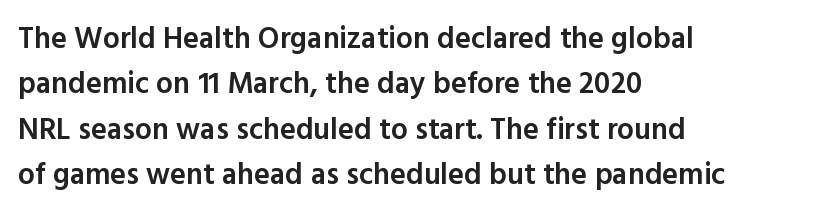
Every stem runs plumb, perpendicular to the baseline. Underline: absent. The glyphs in this specimen are sans serif. Stroke thickness is moderately raised; the sample reads as semibold.
